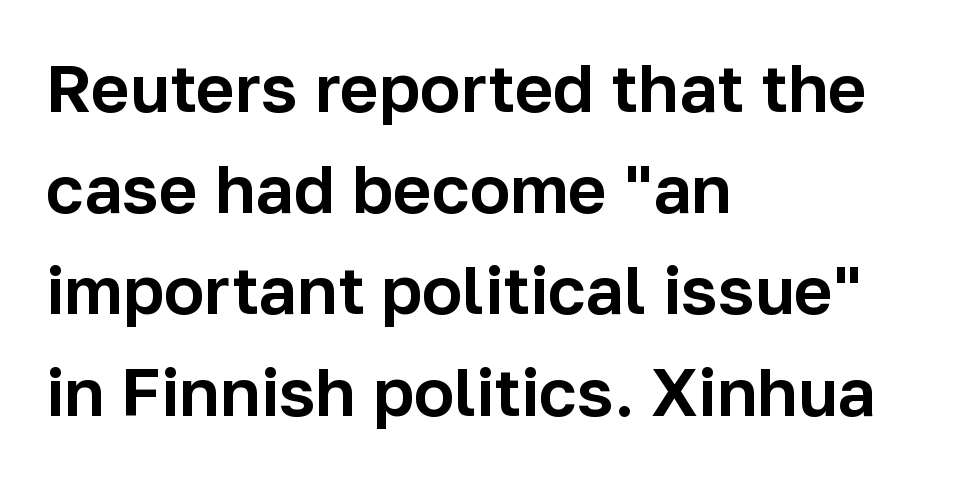
Normally led — the rows are evenly, conventionally spaced. A typesetter would label this face a sans. The strip under each line holds only bare page. Is this a fixed-width face? No — the glyphs have proportional, varying widths. Ascenders rise straight up at ninety degrees. Typeset ragged right — the left edge is the straight one.
